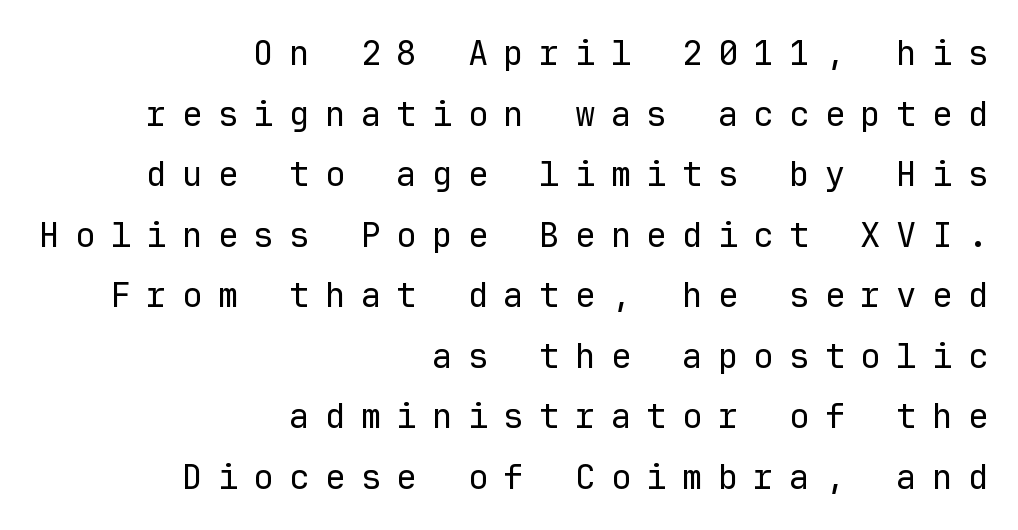
The image shows 34 px regular-weight sans-serif type, upright, monospaced; set right-aligned, line spacing 1.78x, unusually wide letter spacing (+0.45 em), not underlined; low stroke contrast and a medium x-height.
